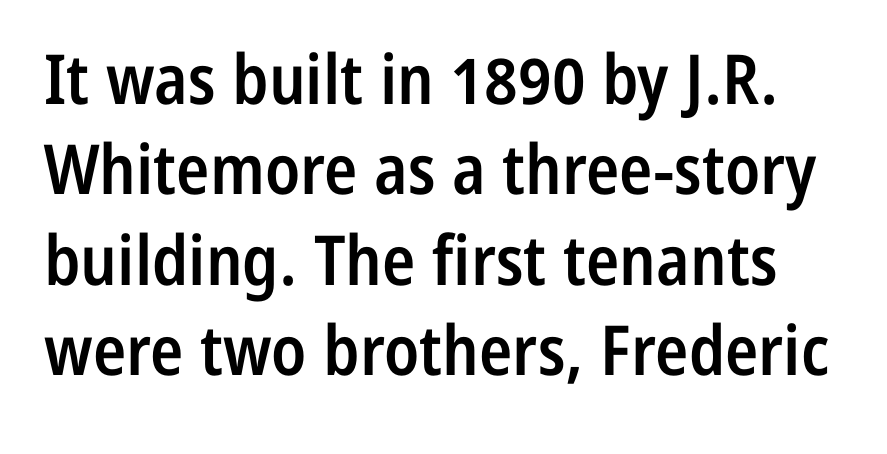
{"serif": "no", "italic": "no", "bold": "semi", "weight": "semibold", "width": "condensed", "stroke_contrast": "low", "x_height": "medium", "monospaced": "no", "underline": "no", "line_spacing": "normal", "line_spacing_ratio": 1.31, "letter_spacing": "normal", "letter_spacing_em": 0.0, "glyph_px": 69}
